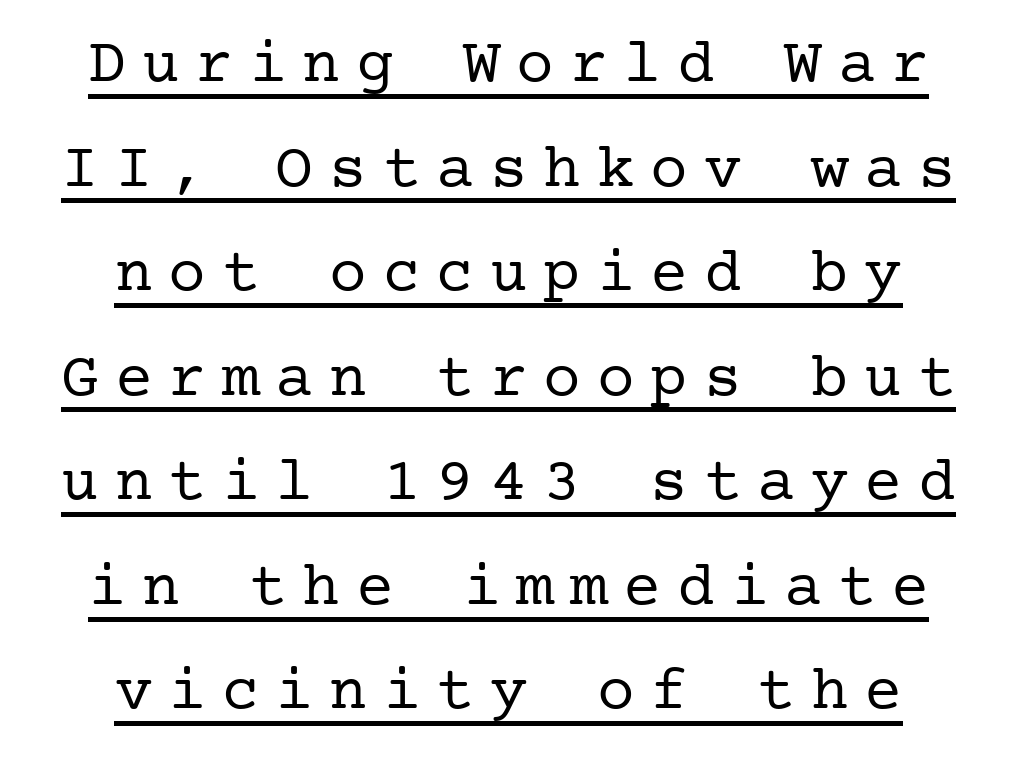
{"serif": "yes", "italic": "no", "bold": "no", "weight": "regular", "width": "normal", "stroke_contrast": "low", "x_height": "medium", "underline": "yes", "align": "center", "line_spacing": "normal", "line_spacing_ratio": 1.66, "letter_spacing": "wide", "letter_spacing_em": 0.25, "glyph_px": 63}
